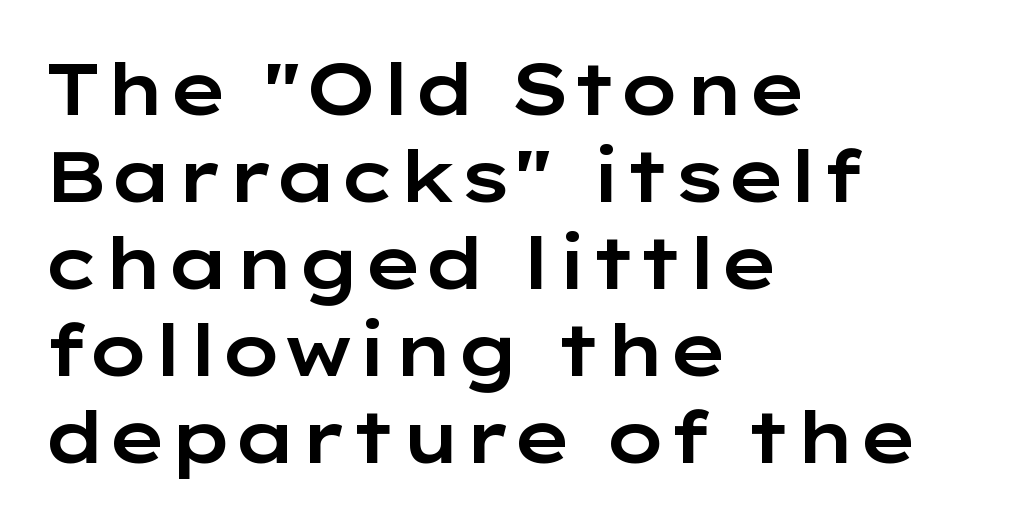
Q: Is the text italic (slanted)? A: No, it is upright.
Q: Is the typeface a serif or a sans-serif typeface? A: Sans-serif.
Q: Is the text underlined? A: No.
Q: How is the paragraph aligned? A: Left-aligned.
Q: Is the spacing between letters normal or unusually wide? A: Normal.
Q: Width (condensed, normal, or wide)? A: Wide.
Q: Stroke contrast? A: Low.
Q: x-height? A: Medium.
Q: Monospaced? A: No.
